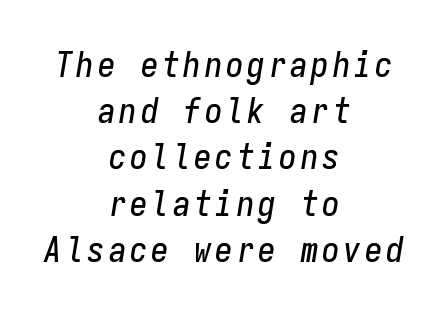
The image shows 35 px condensed type, italic (leaning right), monospaced; set centered, normal line spacing (1.32x), not underlined; low stroke contrast and a medium x-height.
